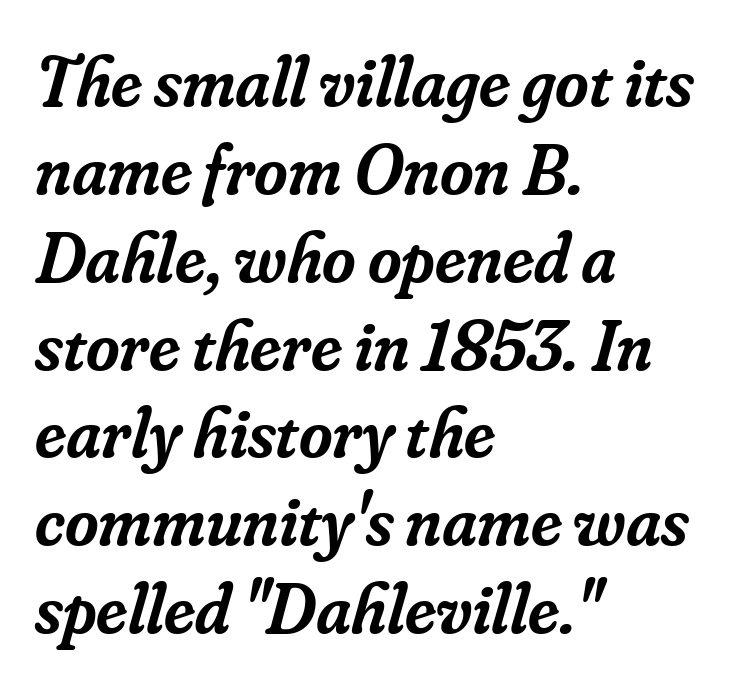
Q: Is the text bold? A: Semi-bold.
Q: Is the text italic (slanted)? A: Yes, it leans right by about 16 degrees.
Q: Is the typeface a serif or a sans-serif typeface? A: Serif.
Q: Is the text underlined? A: No.
Q: How is the paragraph aligned? A: Left-aligned.
Q: Is the spacing between letters normal or unusually wide? A: Normal.
Q: Width (condensed, normal, or wide)? A: Normal.
Q: Stroke contrast? A: Low.
Q: x-height? A: Small.
Q: Monospaced? A: No.
